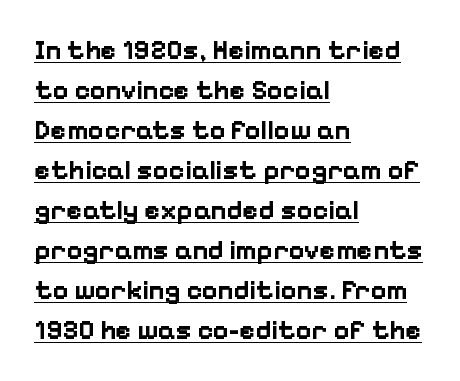
{"italic": "no", "bold": "yes", "underline": "yes", "align": "left", "line_spacing": "normal", "line_spacing_ratio": 1.48, "letter_spacing": "normal", "letter_spacing_em": 0.0, "glyph_px": 27}
